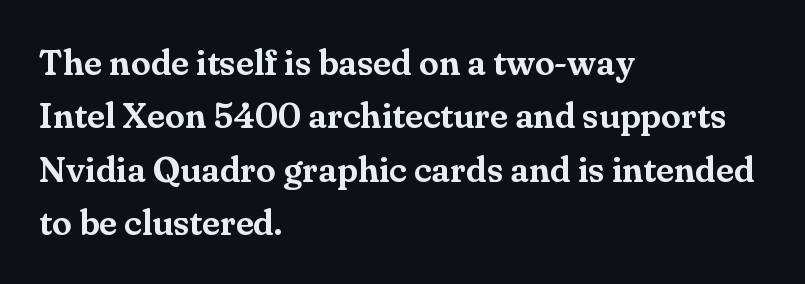
Bare-footed words on every line. Quick note: not italic, upright. Compared with a centered layout, this one pins lines to the left instead. These lines are rendered in a variable-pitch font. No extra tracking has been applied to these lines.
